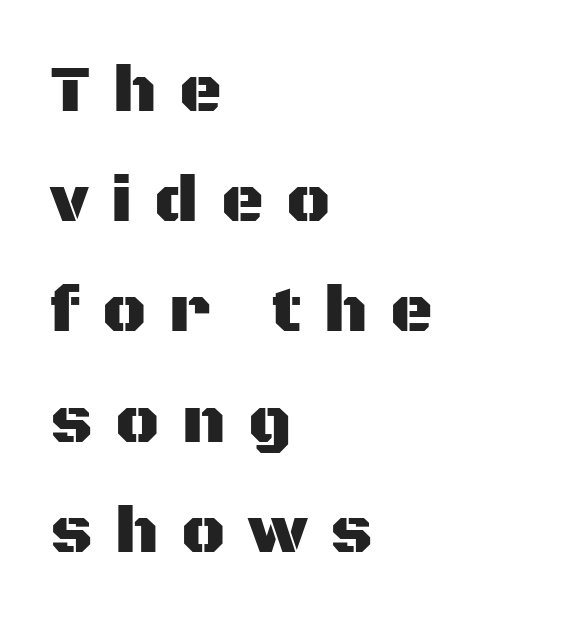
Examine the stroke ends and you'll find no serifs. The setting favours the left margin, as ordinary paragraphs usually do. Each row of text sits above clean, open space. Do the characters align in a grid? No, the font is proportional.
